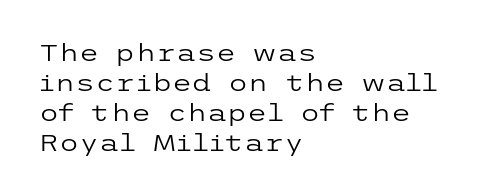
The image shows 23 px text type, upright; set left-aligned, normal line spacing (1.31x), normal letter spacing, not underlined.
